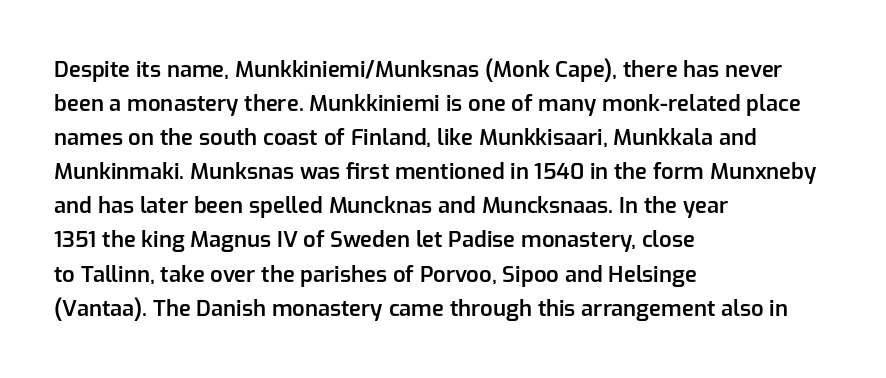
Students, note that the glyphs here touch the page at normal intervals. The line-height multiplier appears to be the usual default. Horizontal alignment here is leftward, the default for most running prose. Descenders are the only things crossing below the line. A bit beefed up — I'd call it semibold rather than bold. You can tell it's not italic because the verticals are truly vertical.
